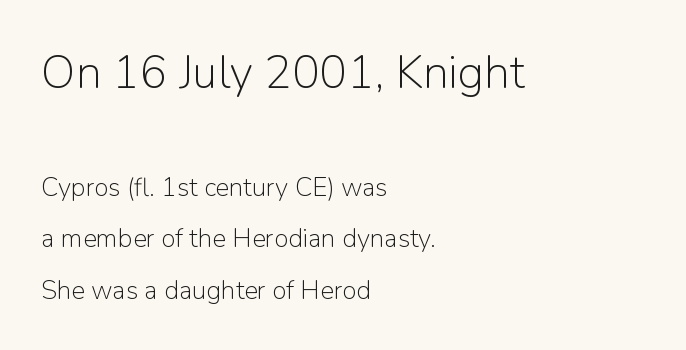
Look at the bottom of the vertical strokes: they stop flat, with no serifs. Compared with typical body copy, the letter spacing here is the same. Reading down the block, your eye returns to a fixed left position each line. Every stem runs plumb, perpendicular to the baseline.
